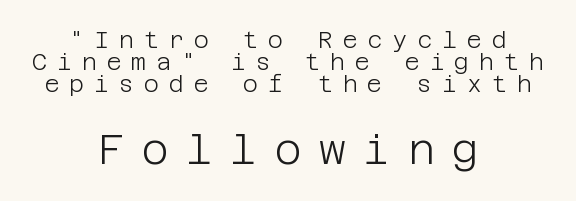
The image shows 41 px light sans-serif type, upright; set centered, tight line spacing (0.96x), unusually wide letter spacing (+0.43 em), not underlined; the second (bottom) block is 1.78x larger; low stroke contrast and a large x-height.
